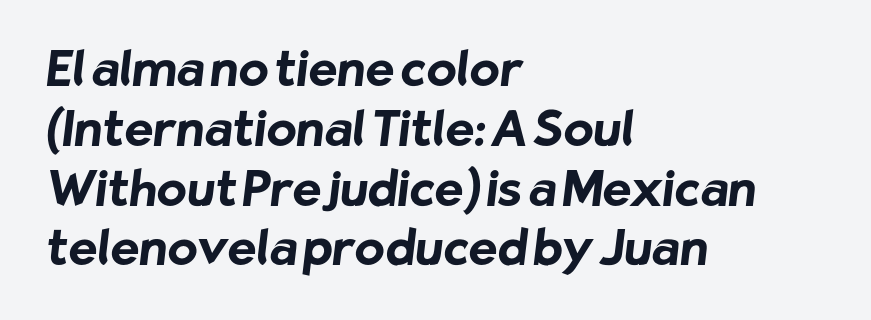
{"serif": "no", "bold": "yes", "weight": "bold", "width": "normal", "stroke_contrast": "low", "x_height": "medium", "monospaced": "no", "underline": "no", "align": "left", "line_spacing_ratio": 1.22, "letter_spacing": "normal", "letter_spacing_em": 0.0, "glyph_px": 49}
